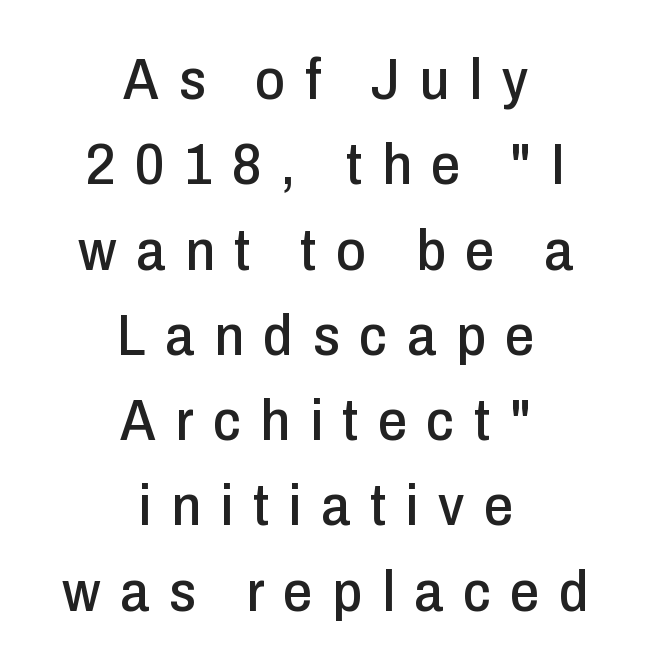
Q: Is the text italic (slanted)? A: No, it is upright.
Q: Is the typeface a serif or a sans-serif typeface? A: Sans-serif.
Q: Is the text underlined? A: No.
Q: How is the paragraph aligned? A: Centered.
Q: Is the spacing between letters normal or unusually wide? A: Unusually wide.
Q: Is the spacing between lines tight, normal or loose? A: Normal.
Q: Width (condensed, normal, or wide)? A: Condensed.
Q: Stroke contrast? A: Low.
Q: x-height? A: Medium.
Q: Monospaced? A: No.
